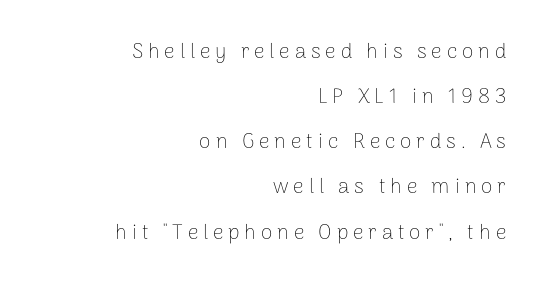
Q: Is the text bold? A: No.
Q: Is the text italic (slanted)? A: No, it is upright.
Q: Is the text underlined? A: No.
Q: How is the paragraph aligned? A: Right-aligned.
Q: Is the spacing between letters normal or unusually wide? A: Unusually wide.
Q: Is the spacing between lines tight, normal or loose? A: Loose.
